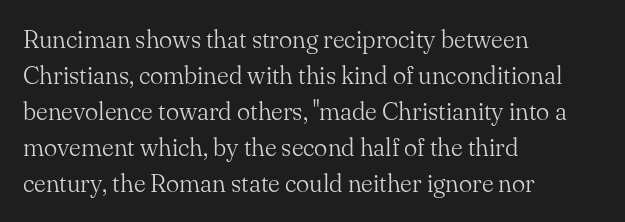
Q: Is the text bold? A: No.
Q: Is the text italic (slanted)? A: No, it is upright.
Q: Is the text underlined? A: No.
Q: How is the paragraph aligned? A: Left-aligned.
Q: Is the spacing between letters normal or unusually wide? A: Normal.
Q: Is the spacing between lines tight, normal or loose? A: Normal.
